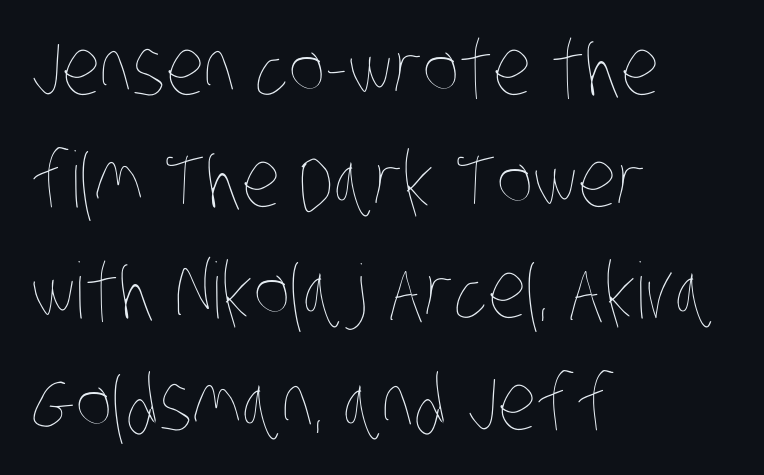
A clean baseline with only descenders dipping below it. The rendering uses natural spacing where letterforms have individual widths. Caption: face not bold, strokes unweighted. Short note: letters normally spaced.
